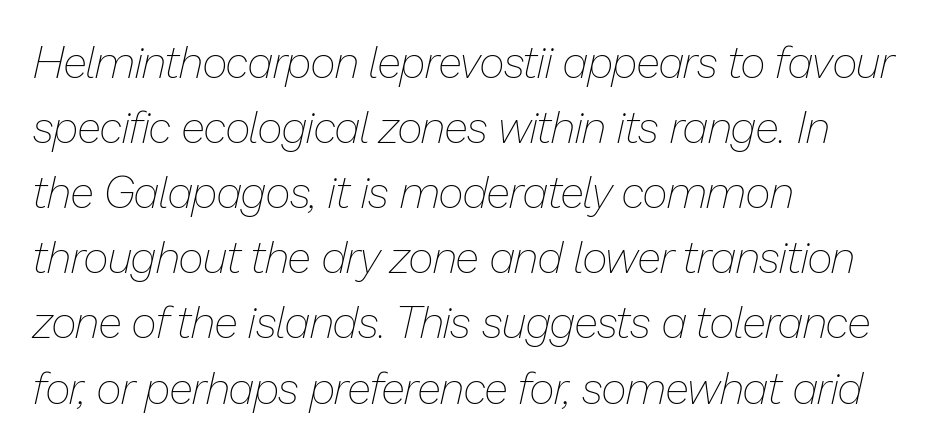
The passage shown leans; its letterforms are oblique. Glance below the letters and you will spot only blank space. Interline gaps are of average width in this sample. Alignment: flush left. Nothing unusual about the tracking: characters are spaced as the font intends.
